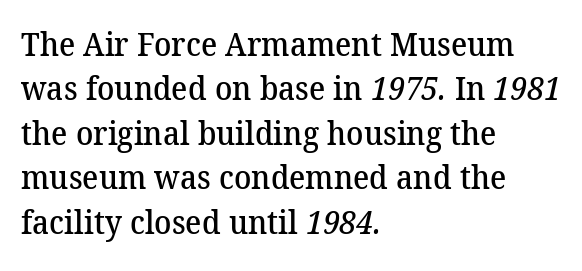
The image shows 32 px semibold serif type; set left-aligned, normal line spacing (1.39x), normal letter spacing, not underlined; medium stroke contrast and a medium x-height.
